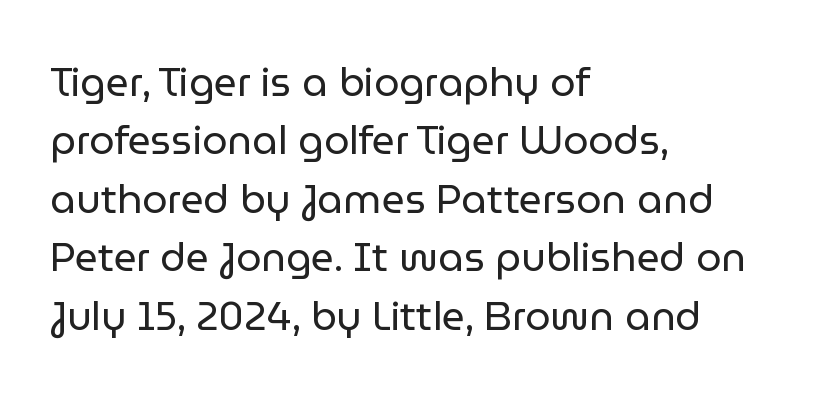
The image shows 40 px regular-weight sans-serif type, upright; set left-aligned, normal line spacing (1.46x), normal letter spacing, not underlined; low stroke contrast and a medium x-height.
